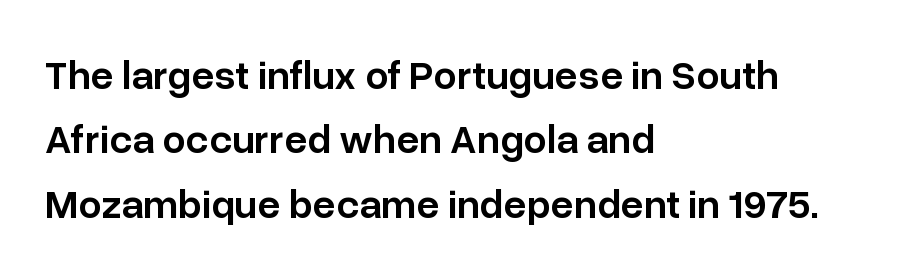
The image shows 41 px semibold sans-serif type, upright; set left-aligned, normal line spacing (1.57x), normal letter spacing, not underlined; low stroke contrast and a medium x-height.
